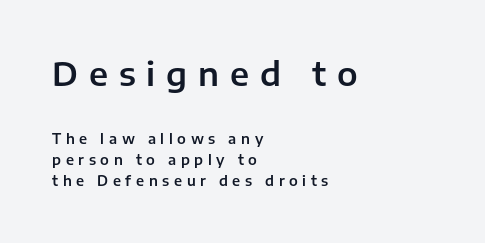
{"serif": "no", "italic": "no", "width": "normal", "stroke_contrast": "low", "x_height": "medium", "monospaced": "no", "underline": "no", "align": "left", "line_spacing": "normal", "line_spacing_ratio": 1.52, "letter_spacing": "wide", "letter_spacing_em": 0.33, "larger_block": "first", "size_ratio": 2.36, "glyph_px": 33}
